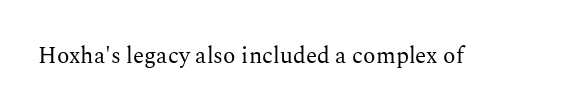
{"italic": "no", "bold": "no", "underline": "no", "letter_spacing": "normal", "letter_spacing_em": 0.0, "glyph_px": 23}
